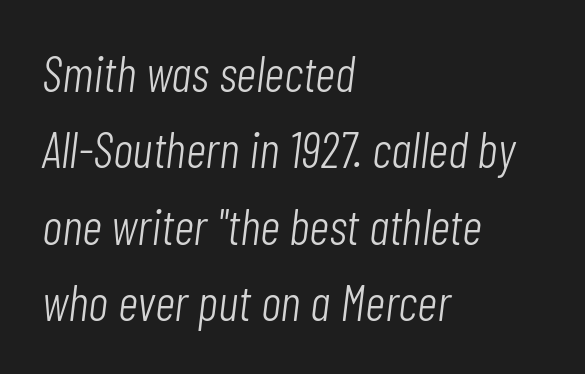
The image shows 50 px light, condensed type, italic (leaning right); set left-aligned, normal line spacing (1.53x), normal letter spacing, not underlined; low stroke contrast and a medium x-height.
